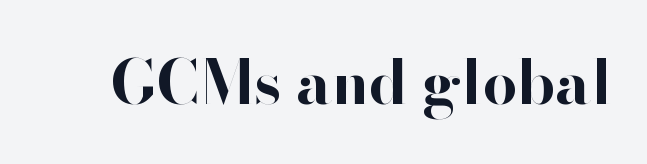
{"serif": "no", "italic": "no", "bold": "yes", "weight": "bold", "width": "normal", "stroke_contrast": "high", "x_height": "small", "monospaced": "no", "underline": "no", "letter_spacing": "normal", "letter_spacing_em": 0.0, "glyph_px": 61}
